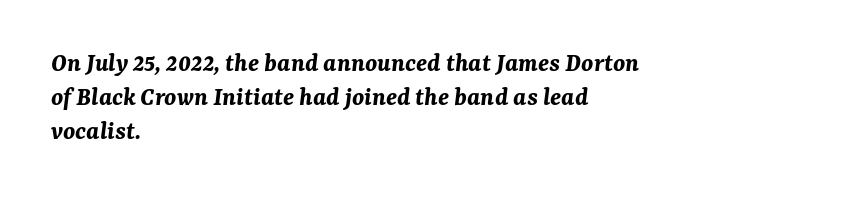
Q: Is the text bold? A: Yes.
Q: Is the text italic (slanted)? A: Yes, it leans right by about 7 degrees.
Q: Is the text underlined? A: No.
Q: How is the paragraph aligned? A: Left-aligned.
Q: Is the spacing between letters normal or unusually wide? A: Normal.
Q: Is the spacing between lines tight, normal or loose? A: Normal.
